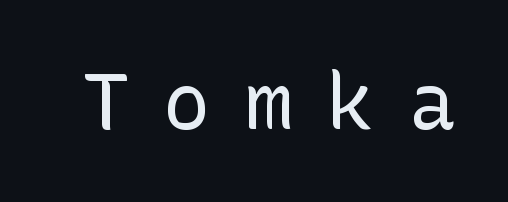
{"serif": "no", "italic": "no", "bold": "no", "weight": "regular", "width": "normal", "stroke_contrast": "low", "x_height": "medium", "underline": "no", "letter_spacing": "wide", "letter_spacing_em": 0.43, "glyph_px": 79}
